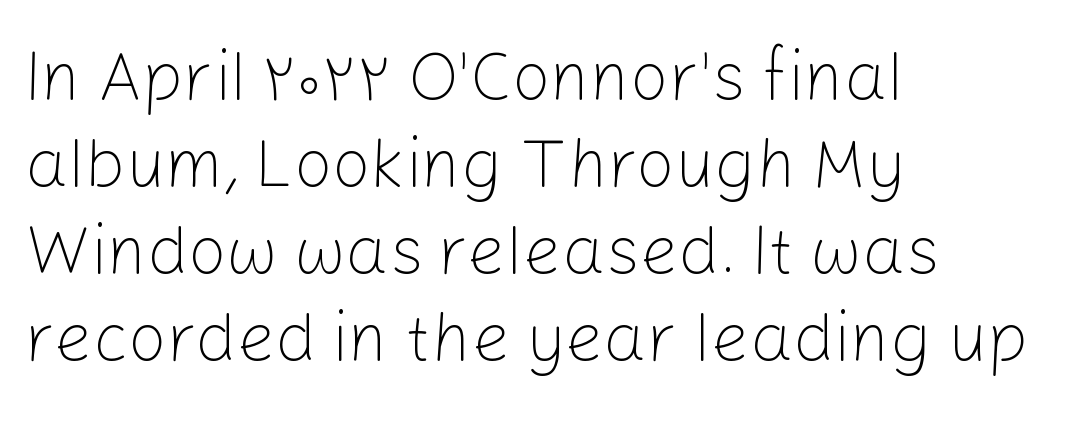
The text block is weighted toward the left margin, trailing off unevenly rightward. The passage shown stacks its lines at a standard gap. No chunkiness to these letters — they're not bold. Check the space under the baseline: it is left empty.
